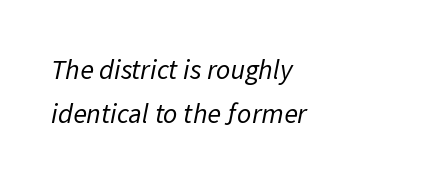
The image shows 28 px regular-weight sans-serif type; set left-aligned, normal line spacing (1.56x), normal letter spacing, not underlined; low stroke contrast and a medium x-height.
